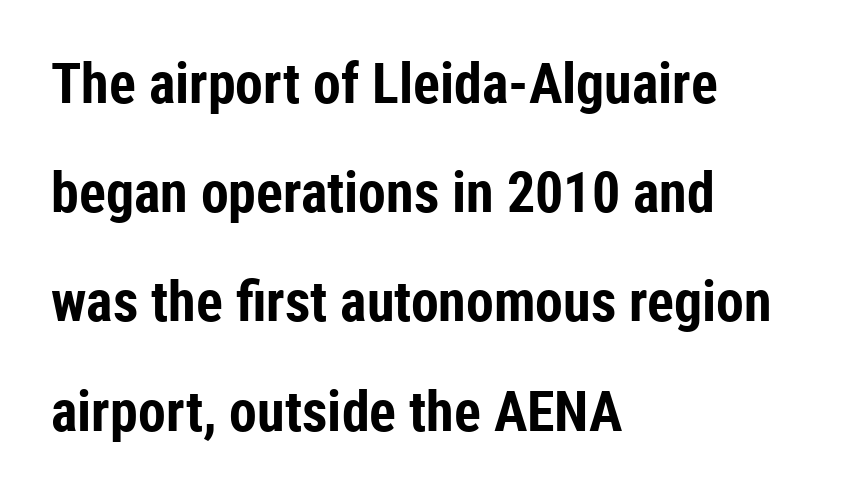
The image shows 56 px bold, condensed sans-serif type, upright; set left-aligned, loose line spacing (1.95x), normal letter spacing, not underlined; low stroke contrast and a medium x-height.
